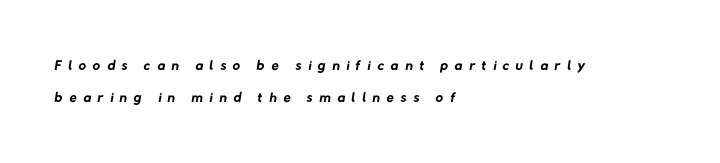
{"bold": "no", "underline": "no", "align": "left", "line_spacing": "normal", "line_spacing_ratio": 1.54, "letter_spacing": "wide", "letter_spacing_em": 0.32, "glyph_px": 21}
